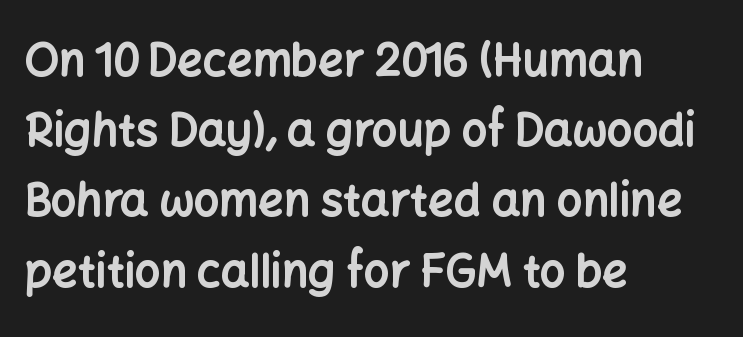
{"serif": "no", "italic": "no", "bold": "yes", "weight": "bold", "width": "normal", "stroke_contrast": "low", "x_height": "medium", "monospaced": "no", "underline": "no", "align": "left", "line_spacing": "normal", "line_spacing_ratio": 1.56, "letter_spacing": "normal", "letter_spacing_em": 0.0, "glyph_px": 45}
